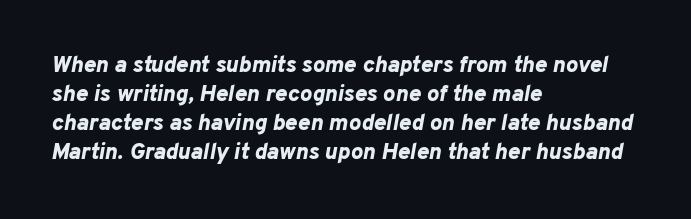
Q: Is the text bold? A: Yes.
Q: Is the text italic (slanted)? A: Yes, it leans right by about 10 degrees.
Q: Is the text underlined? A: No.
Q: How is the paragraph aligned? A: Left-aligned.
Q: Is the spacing between letters normal or unusually wide? A: Normal.
Q: Is the spacing between lines tight, normal or loose? A: Normal.
